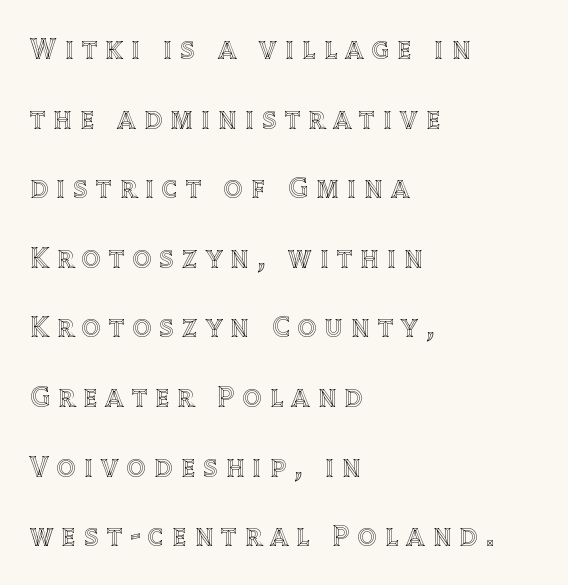
Letter spacing: wide. Honestly, there is no underline to notice here at all. Students, observe: this is what heavily led, spacious text looks like. The font's upright variant was chosen for this text. This sample has the flowing, uneven cadence of proportional lettering. Short and long lines alike share a common starting point at left.
